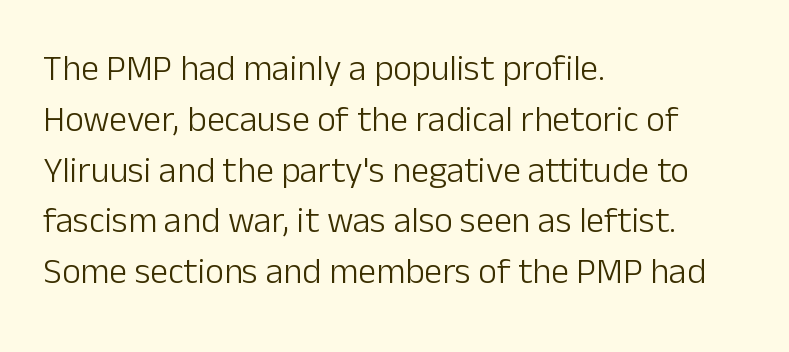
Descenders hang freely into open space. Horizontal alignment here is leftward, the default for most running prose. Ink coverage per letter is moderate at most. The letters stand upright; this is a roman face. Is there much room between lines? A standard amount, neither cramped nor airy. Characters follow at the spacing the type designer built in.
